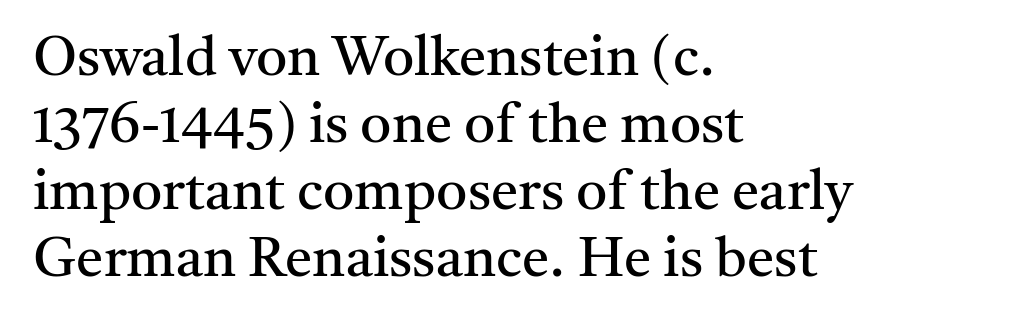
The image shows 55 px regular-weight serif type, upright; set left-aligned, line spacing 1.22x, normal letter spacing, not underlined; medium stroke contrast and a medium x-height.
